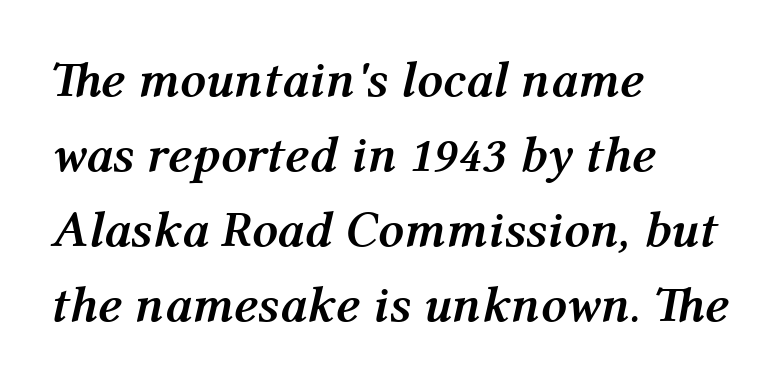
The image shows 51 px semibold type, italic (leaning right); set left-aligned, normal line spacing (1.47x), normal letter spacing, not underlined; medium stroke contrast and a medium x-height.
